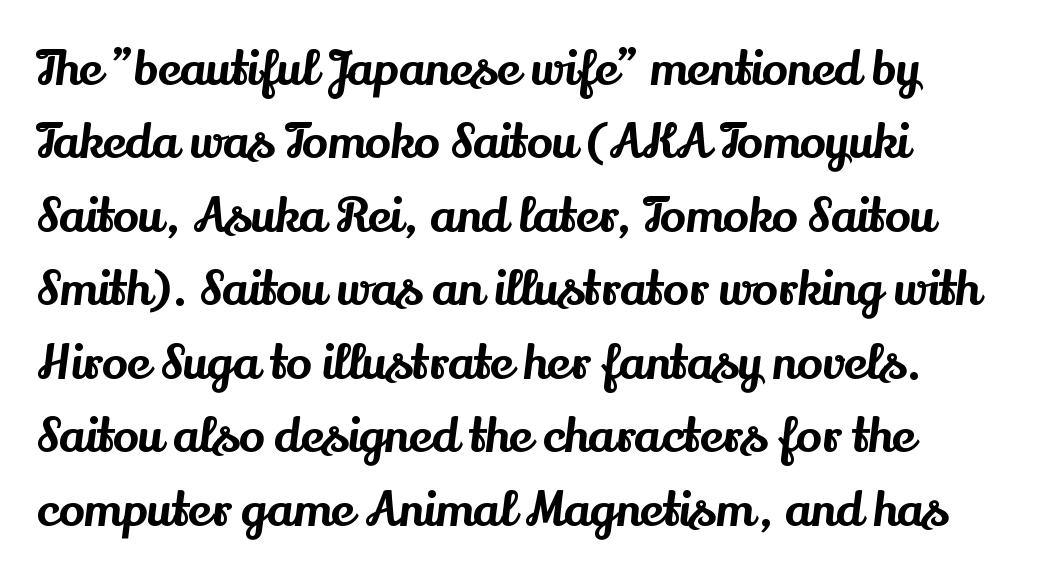
The image shows 48 px serif type; set normal line spacing (1.53x), normal letter spacing, not underlined; medium stroke contrast and a small x-height.
